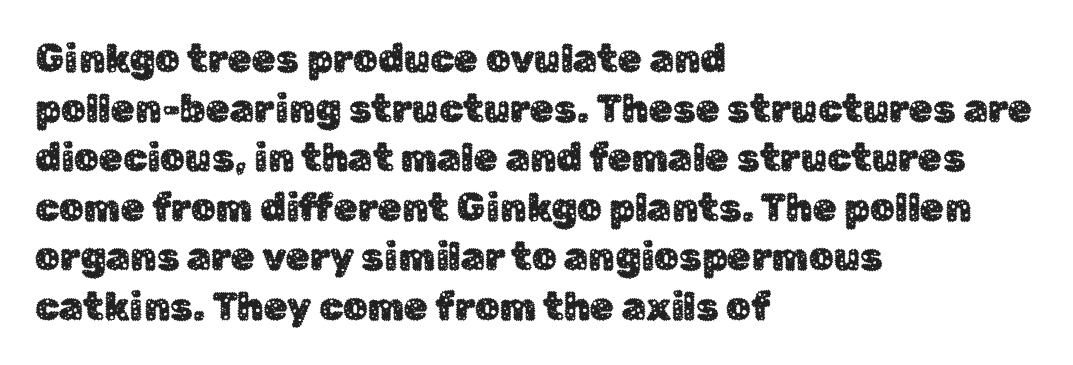
Lines of text with bare space underneath. A roman cut, with each character standing at attention. This block has exactly the height ordinary leading produces. The compositor pushed each line to the left boundary. Default kerning and tracking; the words read as compact shapes.
